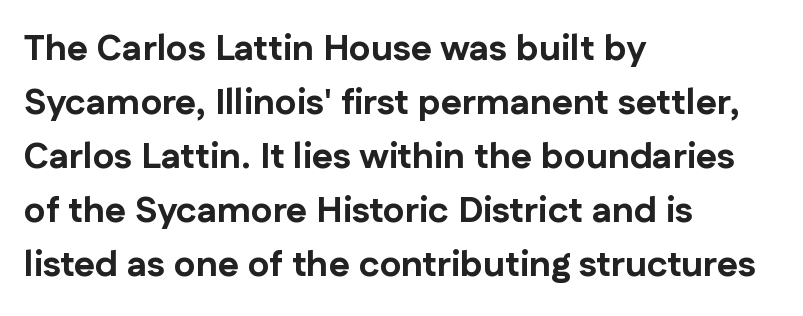
{"serif": "no", "italic": "no", "bold": "yes", "weight": "bold", "width": "normal", "stroke_contrast": "low", "x_height": "medium", "monospaced": "no", "underline": "no", "align": "left", "line_spacing": "normal", "line_spacing_ratio": 1.5, "letter_spacing": "normal", "letter_spacing_em": 0.0, "glyph_px": 36}
